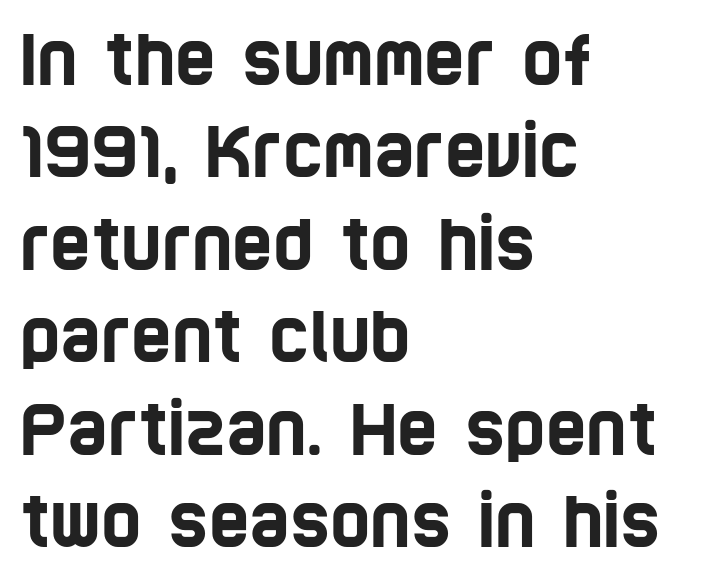
Q: Is the typeface a serif or a sans-serif typeface? A: Sans-serif.
Q: Is the text underlined? A: No.
Q: How is the paragraph aligned? A: Left-aligned.
Q: Is the spacing between letters normal or unusually wide? A: Normal.
Q: Is the spacing between lines tight, normal or loose? A: Normal.
Q: Width (condensed, normal, or wide)? A: Condensed.
Q: Stroke contrast? A: Low.
Q: x-height? A: Large.
Q: Monospaced? A: No.
